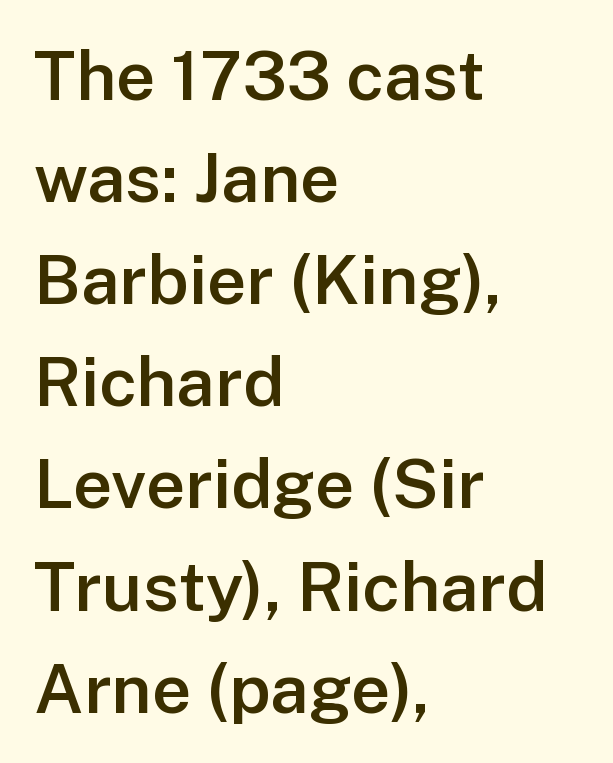
Do the characters align in a grid? No, the font is proportional. The strokes are fattened partway — semibold, not bold. When letters stand straight like this, we call the style roman or upright. Just letters on the line, the space beneath them empty. Nothing unusual about the tracking: characters are spaced as the font intends.
